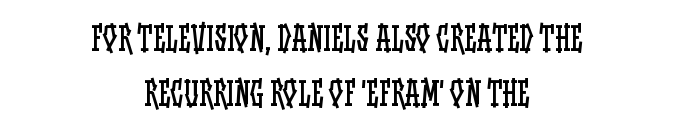
The image shows 32 px regular-weight, condensed type, upright; set centered, line spacing 1.71x, normal letter spacing, not underlined; low stroke contrast and a large x-height.
